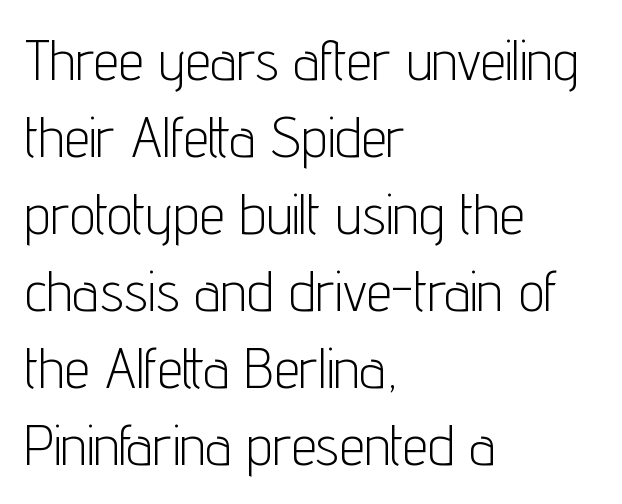
{"serif": "no", "italic": "no", "bold": "no", "weight": "light", "width": "condensed", "stroke_contrast": "low", "x_height": "medium", "monospaced": "no", "underline": "no", "align": "left", "line_spacing": "normal", "line_spacing_ratio": 1.35, "letter_spacing": "normal", "letter_spacing_em": 0.0, "glyph_px": 57}
